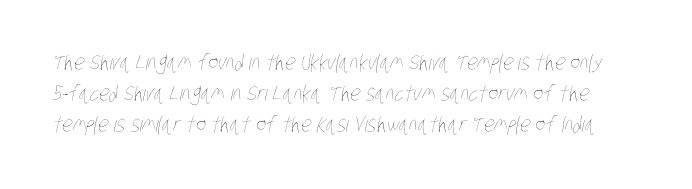
In terms of leading, this rendering sits right in the middle. Unbolded letterforms with no extra heft. Plain, unruled lines of type. Words appear dense and cohesive because spacing is normal.
